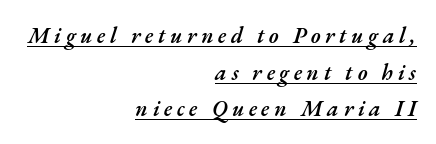
Q: Is the text bold? A: Semi-bold.
Q: Is the text italic (slanted)? A: Yes, it leans right by about 17 degrees.
Q: Is the text underlined? A: Yes.
Q: How is the paragraph aligned? A: Right-aligned.
Q: Is the spacing between letters normal or unusually wide? A: Unusually wide.
Q: Is the spacing between lines tight, normal or loose? A: Normal.
